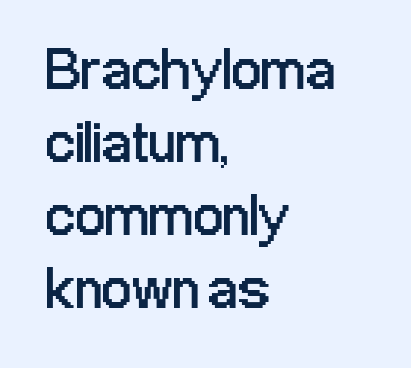
{"serif": "no", "italic": "no", "bold": "no", "weight": "regular", "width": "condensed", "stroke_contrast": "low", "x_height": "medium", "monospaced": "no", "underline": "no", "align": "left", "line_spacing_ratio": 1.24, "letter_spacing": "normal", "letter_spacing_em": 0.0, "glyph_px": 59}
